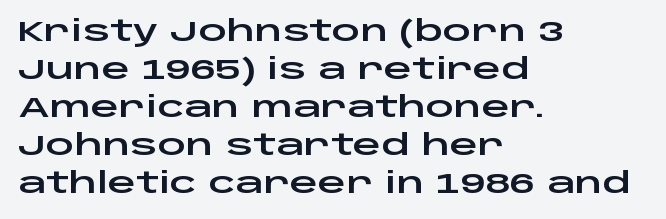
Q: Is the text italic (slanted)? A: No, it is upright.
Q: Is the typeface a serif or a sans-serif typeface? A: Sans-serif.
Q: Is the text underlined? A: No.
Q: How is the paragraph aligned? A: Left-aligned.
Q: Is the spacing between letters normal or unusually wide? A: Normal.
Q: Is the spacing between lines tight, normal or loose? A: Normal.
Q: Width (condensed, normal, or wide)? A: Wide.
Q: Stroke contrast? A: Low.
Q: x-height? A: Large.
Q: Monospaced? A: No.
